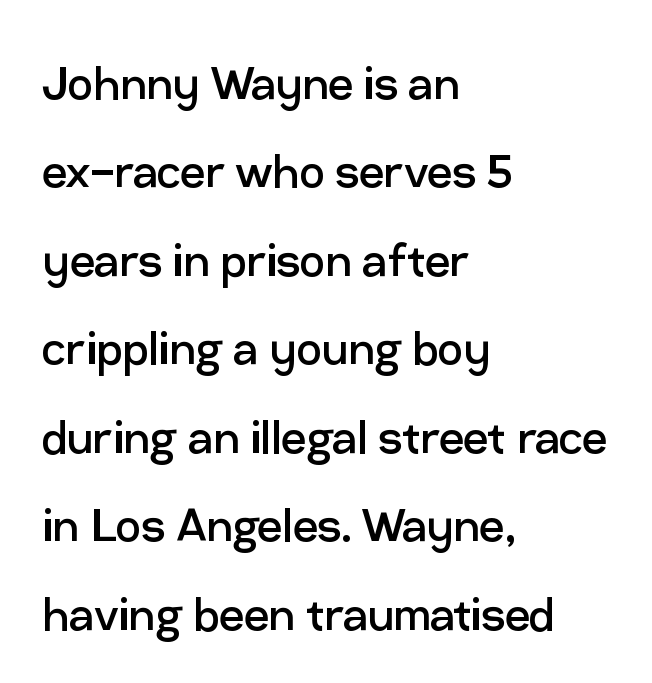
Q: Is the text bold? A: No.
Q: Is the text italic (slanted)? A: No, it is upright.
Q: Is the typeface a serif or a sans-serif typeface? A: Sans-serif.
Q: Is the text underlined? A: No.
Q: How is the paragraph aligned? A: Left-aligned.
Q: Is the spacing between letters normal or unusually wide? A: Normal.
Q: Is the spacing between lines tight, normal or loose? A: Normal.
Q: Width (condensed, normal, or wide)? A: Normal.
Q: Stroke contrast? A: Low.
Q: x-height? A: Medium.
Q: Monospaced? A: No.
